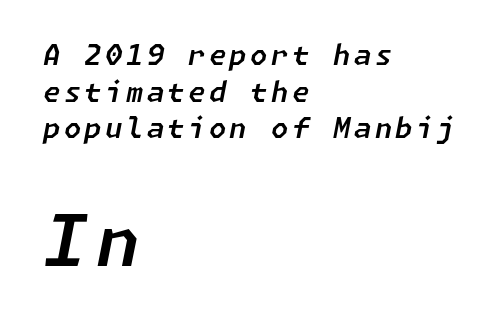
Q: Is the text italic (slanted)? A: Yes, it leans right by about 11 degrees.
Q: Is the text underlined? A: No.
Q: How is the paragraph aligned? A: Left-aligned.
Q: Is the spacing between lines tight, normal or loose? A: Normal.
Q: Which block of text is set in a larger size, the first (top) or the second (bottom)? A: The second (bottom) one.
Q: Width (condensed, normal, or wide)? A: Normal.
Q: Stroke contrast? A: Low.
Q: x-height? A: Medium.
